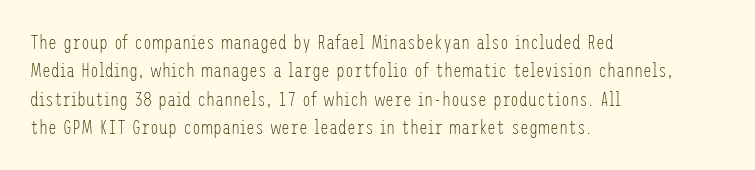
{"italic": "no", "bold": "no", "underline": "no", "align": "left", "line_spacing": "normal", "line_spacing_ratio": 1.42, "letter_spacing": "normal", "letter_spacing_em": 0.0, "glyph_px": 20}
